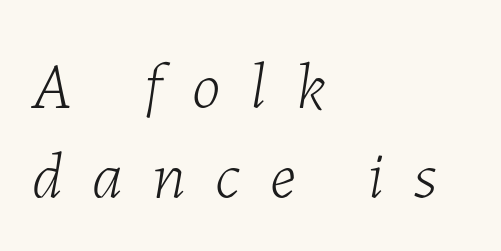
Rendered with sloped, italic letterforms. The weight would be labelled regular, book, light, or lighter still. The ragged edge is on the right, which tells us the setting is flush left. Type without underlining. Do the characters align in a grid? No, the font is proportional. The letterforms stand isolated, each surrounded by extra space.
